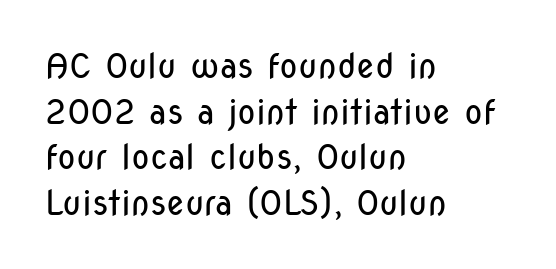
The image shows 34 px regular-weight, condensed sans-serif type, upright; set left-aligned, normal line spacing (1.34x), normal letter spacing, not underlined; low stroke contrast and a medium x-height.
